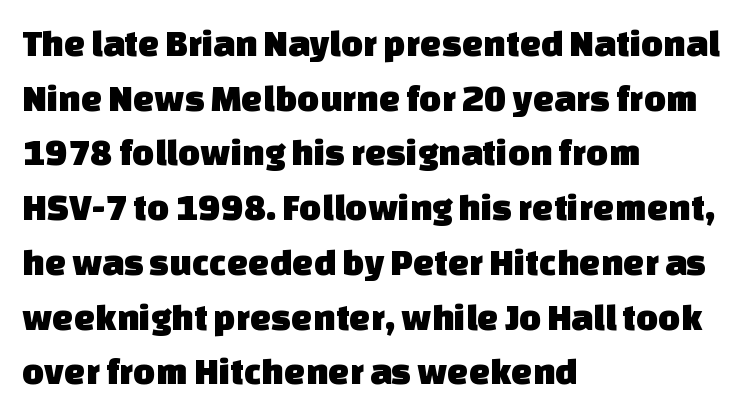
Q: Is the typeface a serif or a sans-serif typeface? A: Sans-serif.
Q: Is the text underlined? A: No.
Q: How is the paragraph aligned? A: Left-aligned.
Q: Is the spacing between letters normal or unusually wide? A: Normal.
Q: Is the spacing between lines tight, normal or loose? A: Normal.
Q: Width (condensed, normal, or wide)? A: Normal.
Q: Stroke contrast? A: Low.
Q: x-height? A: Large.
Q: Monospaced? A: No.
